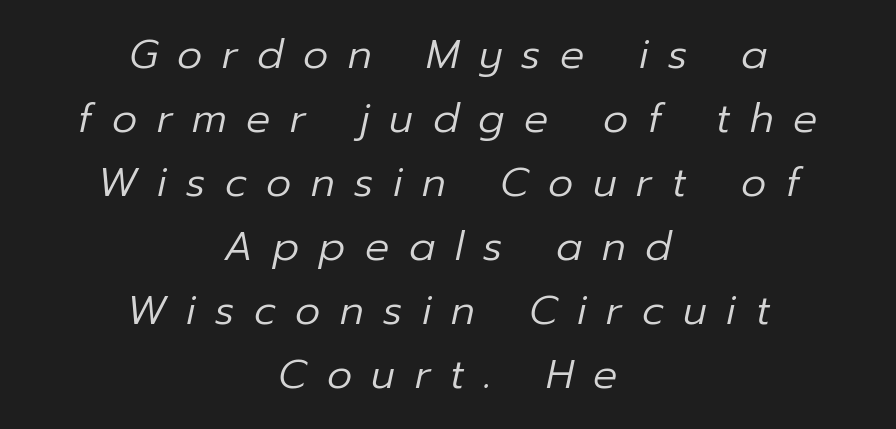
Compared with a typical body face, this is equally light or lighter still. Looks like regular typesetting: each glyph gets only the width it needs. Observe the lean: these are italic letterforms. Between one letter and the next there's a generous, obvious gap. Regarding leading, the lines here are spaced in the standard way. Lines of text with bare space underneath.
